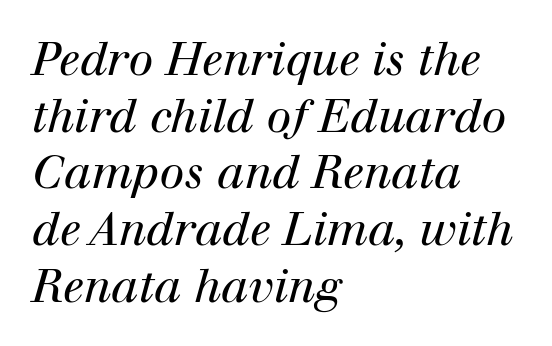
{"serif": "yes", "italic": "yes", "lean": "right", "slant_degrees": 12, "bold": "no", "weight": "regular", "width": "normal", "stroke_contrast": "high", "x_height": "medium", "monospaced": "no", "underline": "no", "align": "left", "line_spacing": "normal", "line_spacing_ratio": 1.26, "letter_spacing": "normal", "letter_spacing_em": 0.0, "glyph_px": 45}
